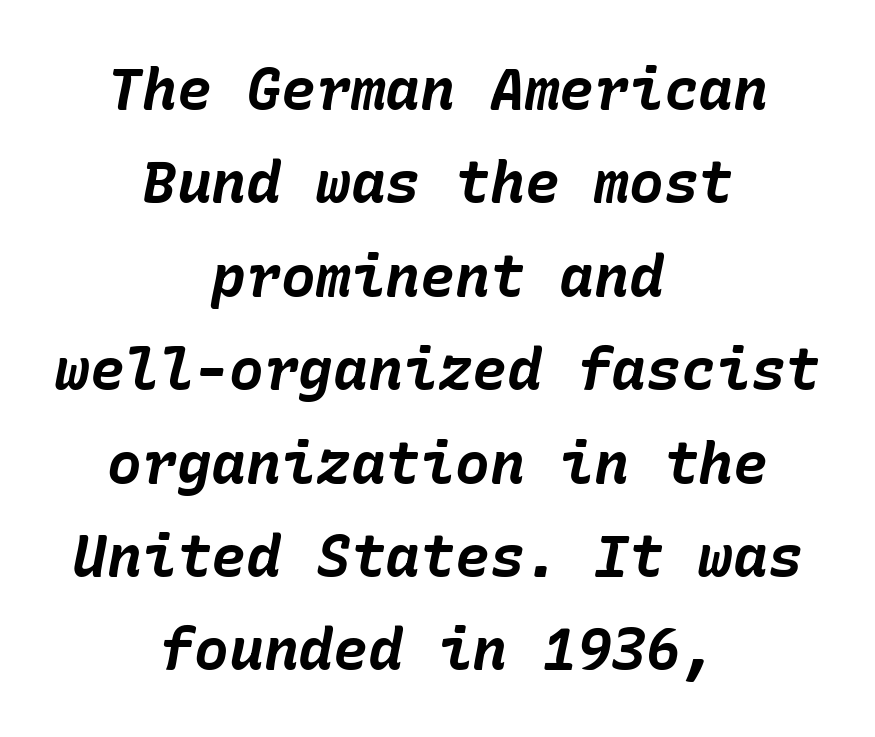
Q: Is the text bold? A: Yes.
Q: Is the text italic (slanted)? A: Yes, it leans right by about 10 degrees.
Q: Is the text underlined? A: No.
Q: How is the paragraph aligned? A: Centered.
Q: Is the spacing between letters normal or unusually wide? A: Normal.
Q: Is the spacing between lines tight, normal or loose? A: Normal.
Q: Width (condensed, normal, or wide)? A: Normal.
Q: Stroke contrast? A: Low.
Q: x-height? A: Medium.
